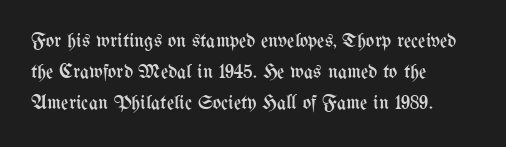
Between one letter and the next there's only the usual sliver of space. Letters rest on an invisible, unmarked baseline. Does the copy run flush right? No — it runs flush left. Nothing heavy about these letters — not bold at all.
